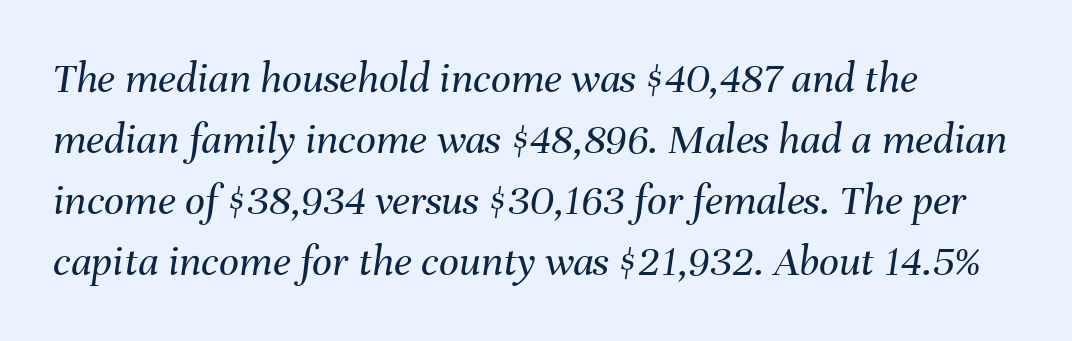
The image shows 44 px regular-weight type, italic (leaning right); set left-aligned, normal line spacing (1.39x), normal letter spacing, not underlined; medium stroke contrast and a medium x-height.
